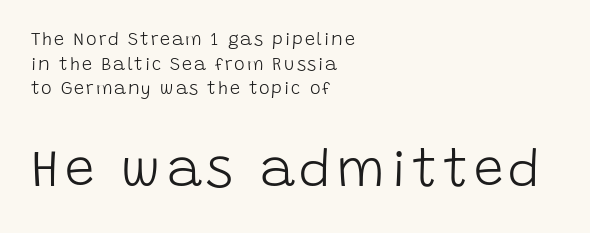
{"serif": "no", "italic": "no", "bold": "no", "weight": "light", "width": "normal", "stroke_contrast": "low", "x_height": "large", "monospaced": "no", "underline": "no", "align": "left", "line_spacing": "normal", "line_spacing_ratio": 1.37, "larger_block": "second", "size_ratio": 2.94, "glyph_px": 53}
